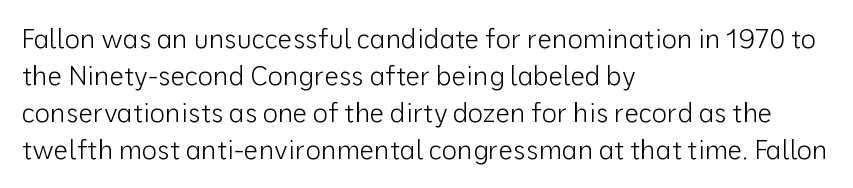
Rule under the text: the space is simply empty. The tracking reads as untouched default to a designer's eye. Compared with a typical body face, this is equally light or lighter still. A student would call this left alignment; a typographer would say flush left, rag right. The rows are spaced the way most documents space them.
